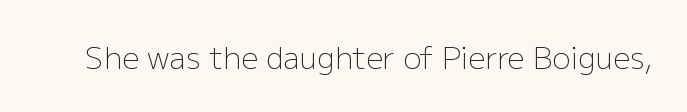
You can tell it's not italic because the verticals are truly vertical. Descender tails drop into unmarked territory. This is sans-serif lettering, the kind often seen on screens and signage. The passage shown is typed in a proportional face where columns would drift. Bold? No — there's no thickening of the strokes.
